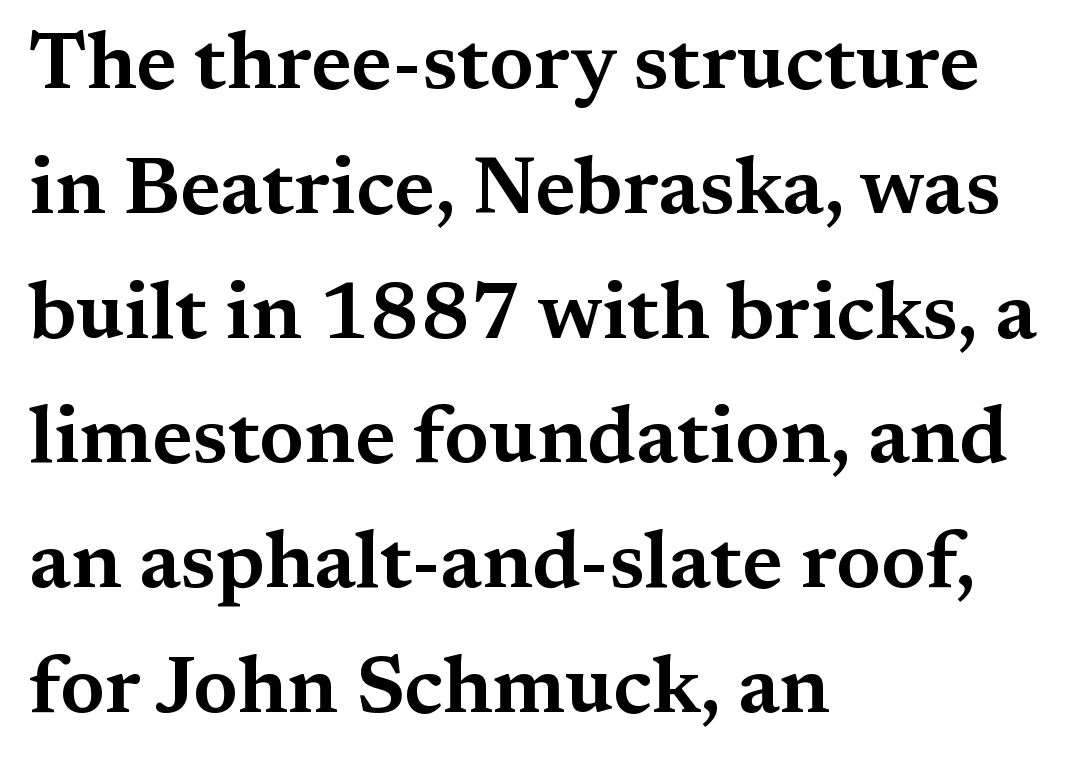
This sample uses plain, unmodified letter spacing. Varying glyph widths throughout — classic text-font behaviour. The lines are quadded left. Has an underline been added? It has not. Posture: vertical. What kind of face is this? One with serifs.
